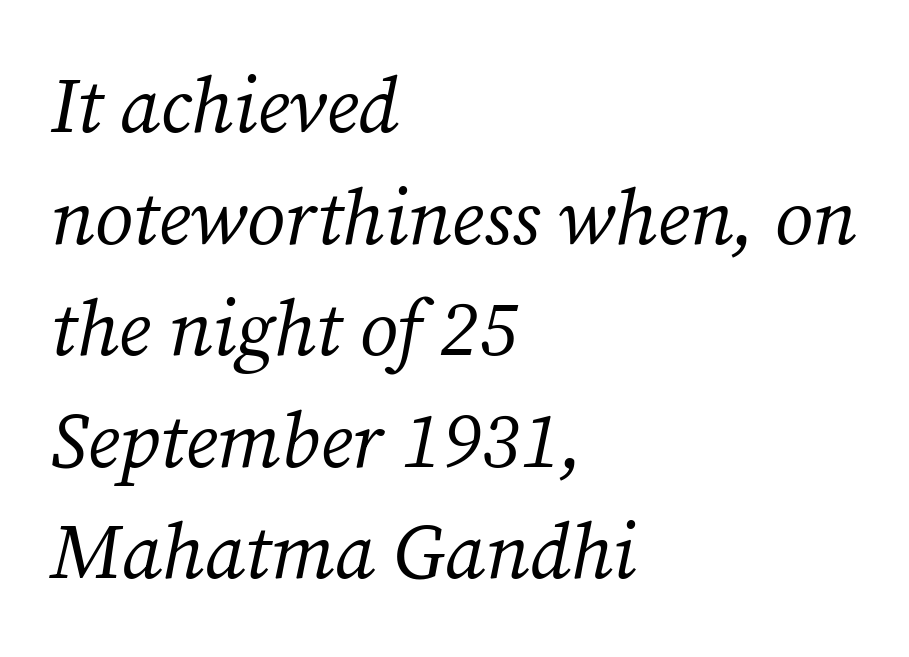
Q: Is the text bold? A: No.
Q: Is the text italic (slanted)? A: Yes, it leans right by about 12 degrees.
Q: Is the typeface a serif or a sans-serif typeface? A: Serif.
Q: Is the text underlined? A: No.
Q: How is the paragraph aligned? A: Left-aligned.
Q: Is the spacing between letters normal or unusually wide? A: Normal.
Q: Is the spacing between lines tight, normal or loose? A: Normal.
Q: Width (condensed, normal, or wide)? A: Normal.
Q: Stroke contrast? A: Medium.
Q: x-height? A: Medium.
Q: Monospaced? A: No.
